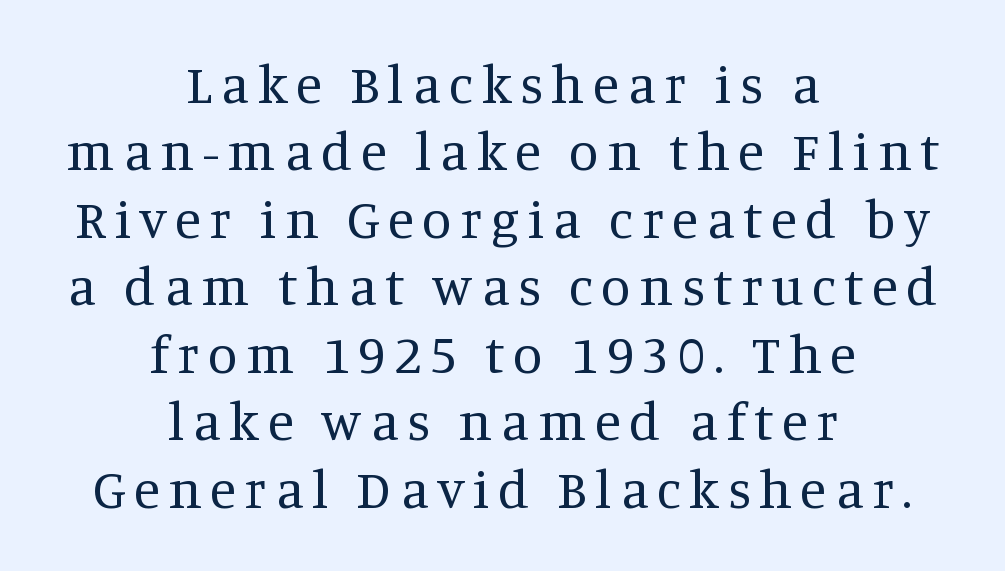
You could not count columns in this text — the font is proportionally spaced. Heft: none added — not bold. Layout note: lines centered. No italicization has been applied; the sample stays upright.
